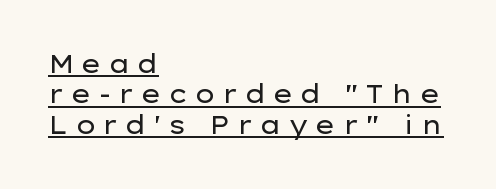
Q: Is the text bold? A: No.
Q: Is the text italic (slanted)? A: No, it is upright.
Q: Is the text underlined? A: Yes.
Q: How is the paragraph aligned? A: Left-aligned.
Q: Is the spacing between letters normal or unusually wide? A: Unusually wide.
